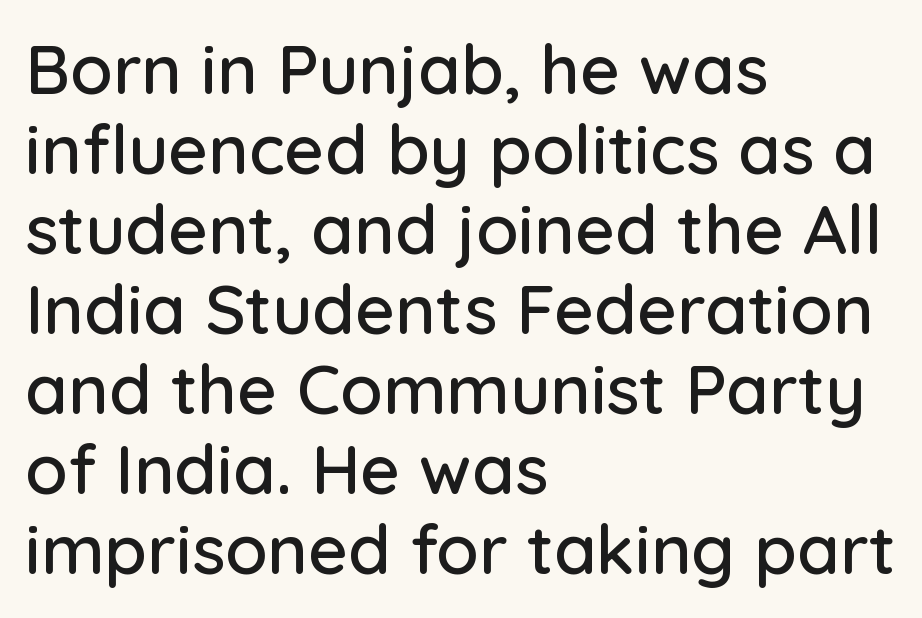
Left-aligned paragraph, ragged on the right. Note the varied advance widths — an 'i' is clearly narrower than an 'm'. This is the regular roman posture of the typeface. Characters follow at the spacing the type designer built in.
